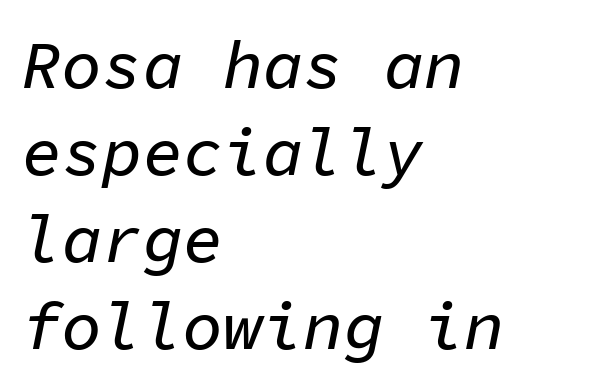
The image shows 67 px text type, italic (leaning right), monospaced; set left-aligned, normal line spacing (1.3x), normal letter spacing, not underlined; low stroke contrast and a medium x-height.
